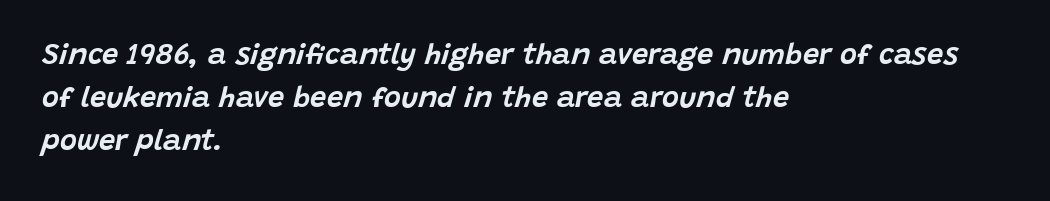
The image shows 29 px text type, italic (leaning right); set left-aligned, normal line spacing (1.49x), normal letter spacing, not underlined; low stroke contrast and a large x-height.
